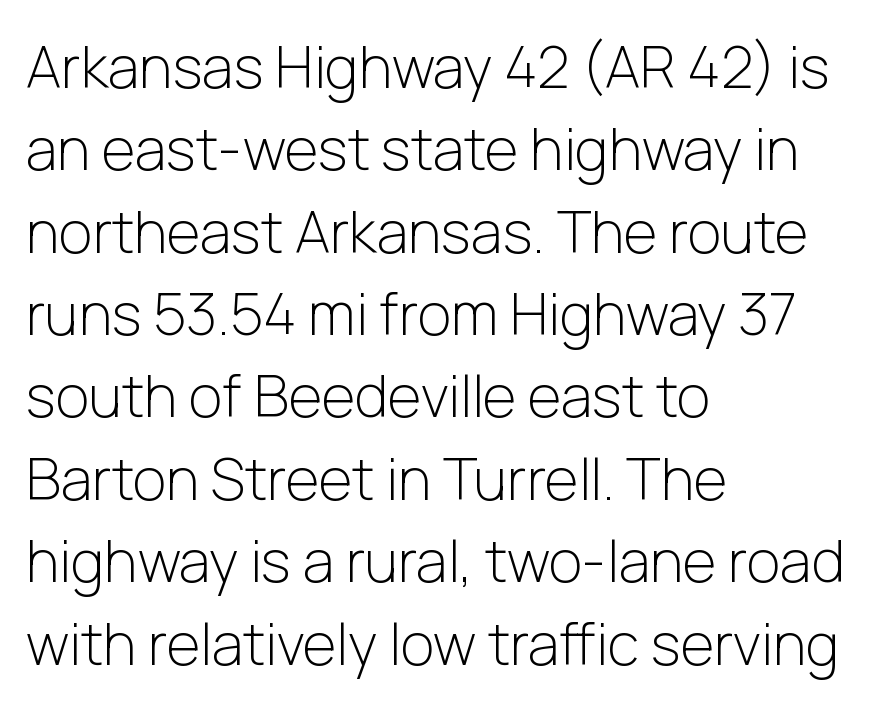
{"serif": "no", "italic": "no", "bold": "no", "weight": "light", "width": "normal", "stroke_contrast": "low", "x_height": "medium", "monospaced": "no", "underline": "no", "align": "left", "line_spacing": "normal", "line_spacing_ratio": 1.42, "letter_spacing": "normal", "letter_spacing_em": 0.0, "glyph_px": 58}
